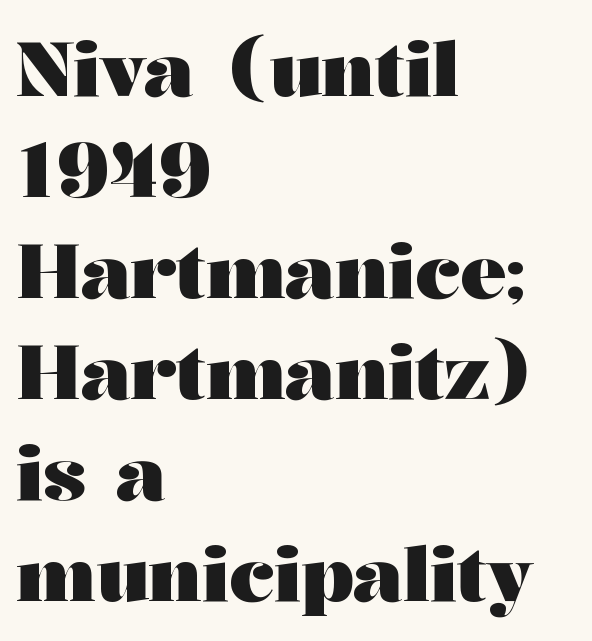
{"serif": "yes", "italic": "no", "bold": "yes", "weight": "heavy", "width": "wide", "stroke_contrast": "medium", "x_height": "medium", "monospaced": "no", "underline": "no", "align": "left", "line_spacing": "normal", "line_spacing_ratio": 1.33, "letter_spacing": "normal", "letter_spacing_em": 0.0, "glyph_px": 76}
